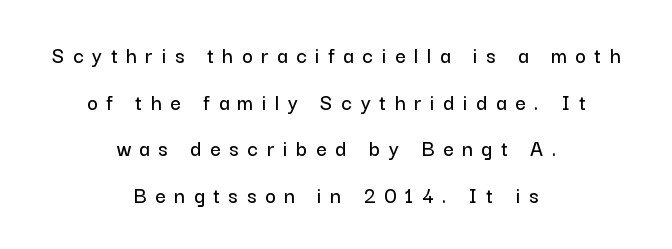
The image shows 23 px text type, upright; set centered, loose line spacing (2.03x), unusually wide letter spacing (+0.38 em), not underlined.
